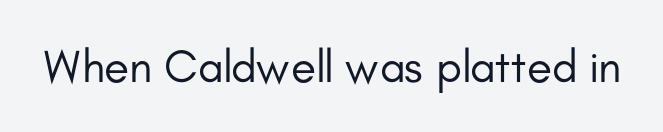
{"serif": "no", "italic": "no", "bold": "no", "weight": "regular", "width": "normal", "stroke_contrast": "low", "x_height": "small", "monospaced": "no", "underline": "no", "letter_spacing": "normal", "letter_spacing_em": 0.0, "glyph_px": 46}
